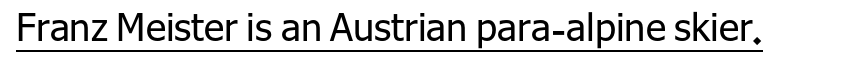
Q: Is the text bold? A: No.
Q: Is the text italic (slanted)? A: No, it is upright.
Q: Is the typeface a serif or a sans-serif typeface? A: Sans-serif.
Q: Is the text underlined? A: Yes.
Q: Is the spacing between letters normal or unusually wide? A: Normal.
Q: Width (condensed, normal, or wide)? A: Normal.
Q: Stroke contrast? A: Low.
Q: x-height? A: Medium.
Q: Monospaced? A: No.
